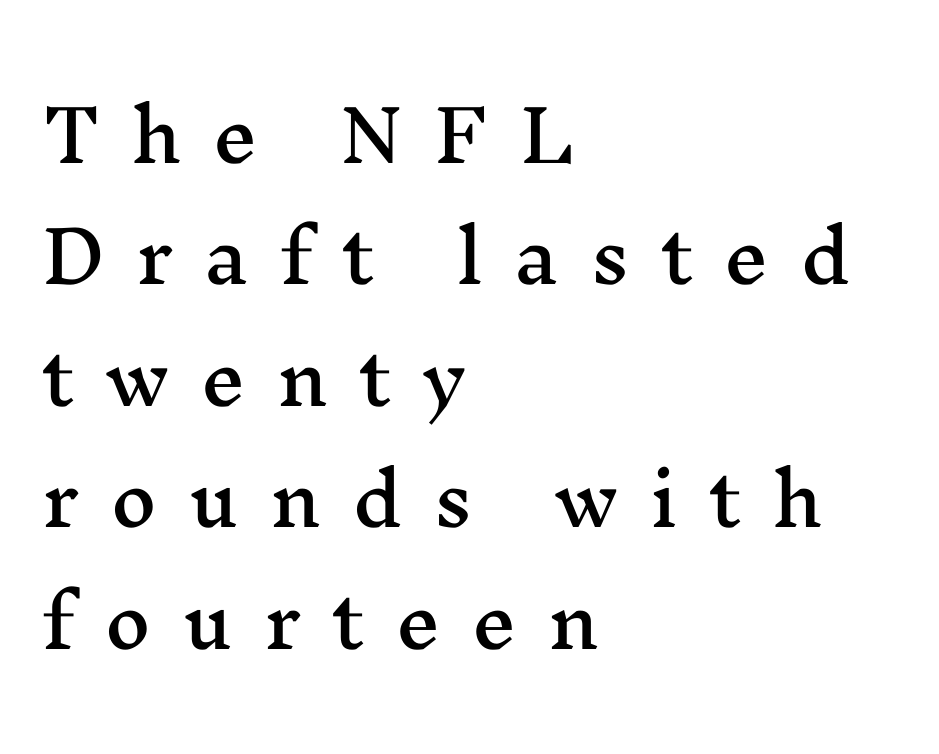
The image shows 71 px wide serif type, upright; set left-aligned, line spacing 1.71x, unusually wide letter spacing (+0.44 em), not underlined; medium stroke contrast and a medium x-height.
